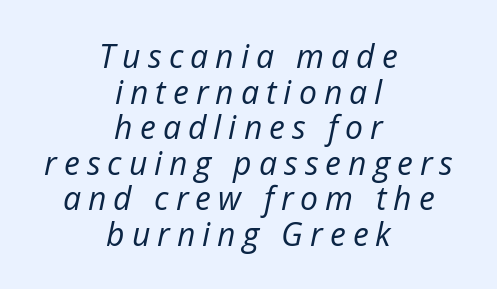
{"italic": "yes", "lean": "right", "slant_degrees": 12, "bold": "no", "weight": "regular", "width": "normal", "stroke_contrast": "low", "x_height": "medium", "monospaced": "no", "underline": "no", "align": "center", "line_spacing": "tight", "line_spacing_ratio": 1.11, "letter_spacing": "wide", "letter_spacing_em": 0.22, "glyph_px": 32}
